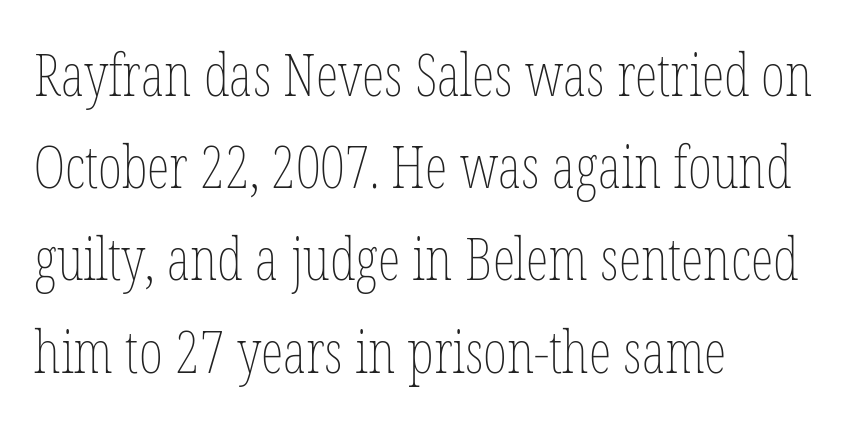
In CSS terms this would be text-align: left. Reading down the column, the eye jumps a familiar distance to each next line. Spacing verdict: proportional, widths tailored to each character. The letterforms sit shoulder to shoulder at normal distance. The baseline area is clear. Every character sits straight up, as roman type does.
